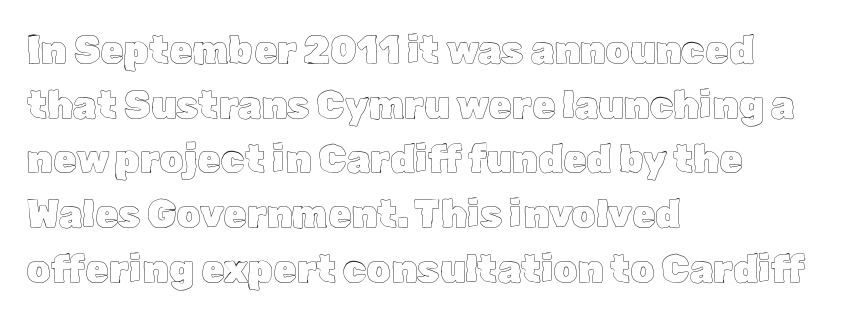
Baseline-to-baseline distance is the conventional proportion of letter height. Line starts are locked; line ends wander. Decoration check: the copy has no underline. The gaps between neighbouring characters are ordinary and unremarkable.
